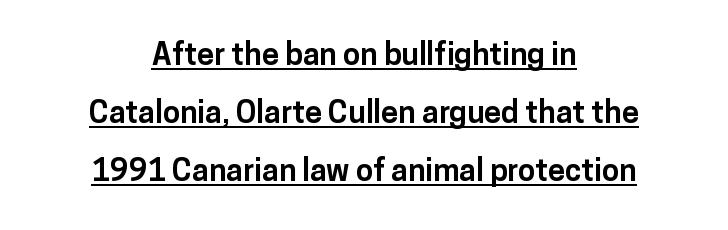
{"serif": "no", "italic": "no", "bold": "yes", "weight": "bold", "width": "normal", "stroke_contrast": "low", "x_height": "medium", "monospaced": "no", "underline": "yes", "align": "center", "line_spacing_ratio": 1.87, "letter_spacing": "normal", "letter_spacing_em": 0.0, "glyph_px": 31}
